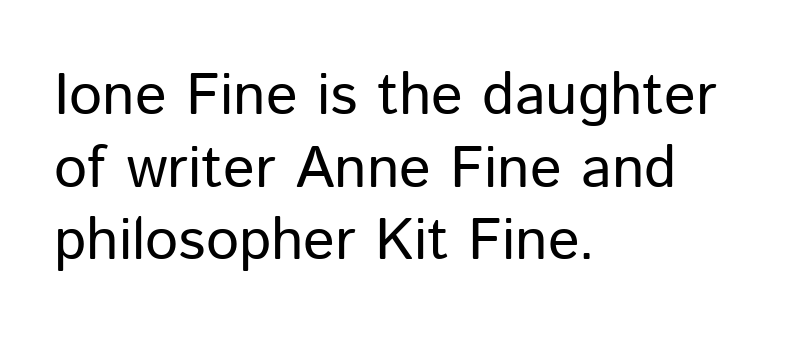
Q: Is the text bold? A: No.
Q: Is the text italic (slanted)? A: No, it is upright.
Q: Is the typeface a serif or a sans-serif typeface? A: Sans-serif.
Q: Is the text underlined? A: No.
Q: How is the paragraph aligned? A: Left-aligned.
Q: Is the spacing between letters normal or unusually wide? A: Normal.
Q: Width (condensed, normal, or wide)? A: Normal.
Q: Stroke contrast? A: Low.
Q: x-height? A: Medium.
Q: Monospaced? A: No.
